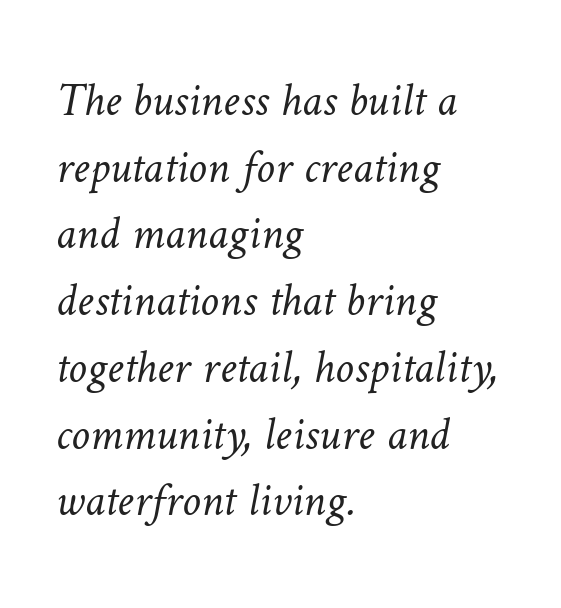
The image shows 47 px light type; set left-aligned, normal line spacing (1.42x), normal letter spacing, not underlined; low stroke contrast and a medium x-height.
